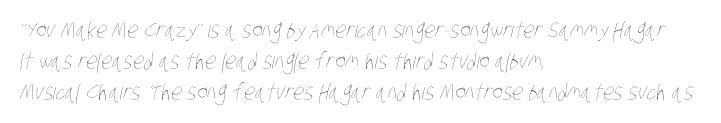
Glance below the letters and you will spot only blank space. Vertical spacing — default. Spacing between characters is what you'd get straight out of the box. Does the copy run flush right? No — it runs flush left. The typeface has the unassuming heft of standard copy or less.
